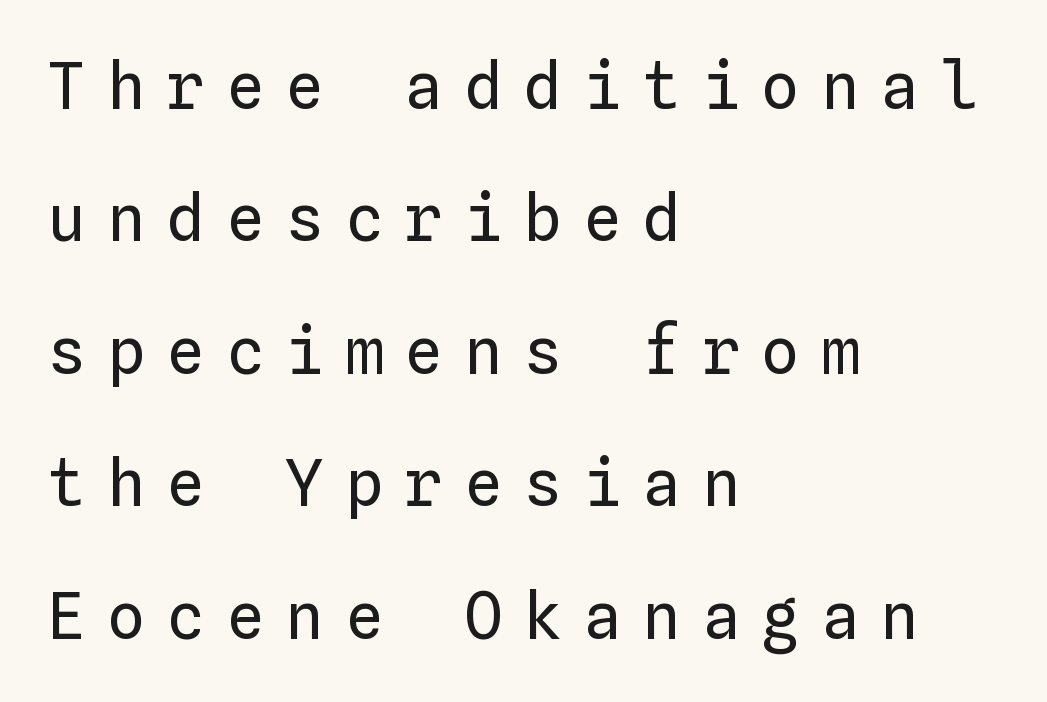
The image shows 64 px regular-weight type, upright, monospaced; set left-aligned, loose line spacing (2.07x), unusually wide letter spacing (+0.33 em), not underlined; low stroke contrast and a medium x-height.
